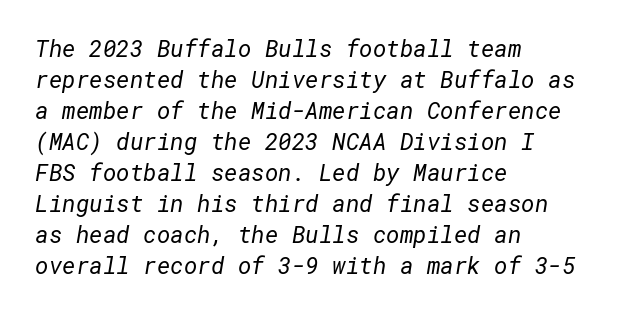
Q: Is the text bold? A: No.
Q: Is the text underlined? A: No.
Q: How is the paragraph aligned? A: Left-aligned.
Q: Is the spacing between letters normal or unusually wide? A: Normal.
Q: Is the spacing between lines tight, normal or loose? A: Normal.
